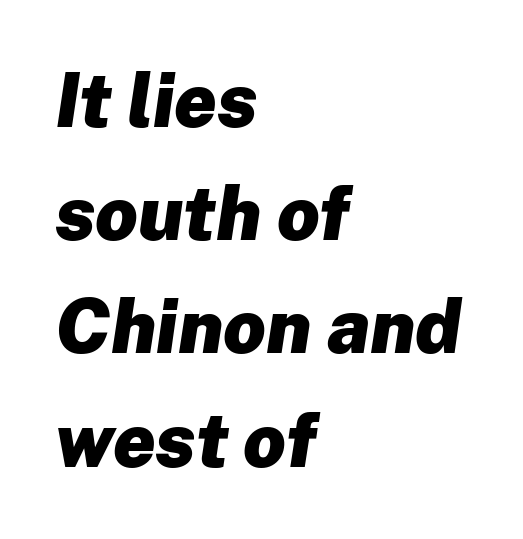
Q: Is the text bold? A: Yes.
Q: Is the text italic (slanted)? A: Yes, it leans right by about 8 degrees.
Q: Is the text underlined? A: No.
Q: How is the paragraph aligned? A: Left-aligned.
Q: Is the spacing between letters normal or unusually wide? A: Normal.
Q: Is the spacing between lines tight, normal or loose? A: Normal.
Q: Width (condensed, normal, or wide)? A: Normal.
Q: Stroke contrast? A: Low.
Q: x-height? A: Medium.
Q: Monospaced? A: No.
